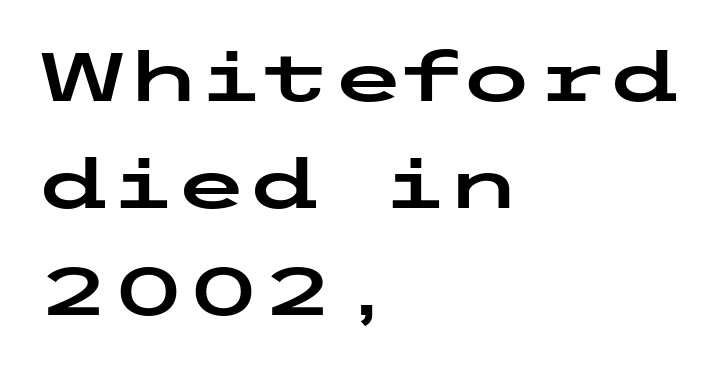
The image shows 68 px wide sans-serif type, upright; set left-aligned, normal line spacing (1.57x), normal letter spacing, not underlined; low stroke contrast and a medium x-height.
